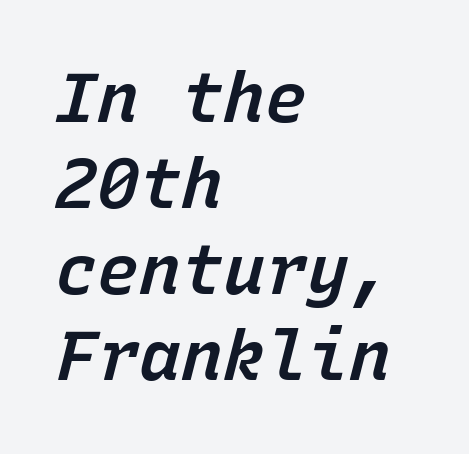
{"italic": "yes", "lean": "right", "slant_degrees": 15, "bold": "semi", "weight": "semibold", "width": "normal", "stroke_contrast": "low", "x_height": "medium", "monospaced": "yes", "underline": "no", "align": "left", "line_spacing_ratio": 1.23, "letter_spacing": "normal", "letter_spacing_em": 0.0, "glyph_px": 70}
